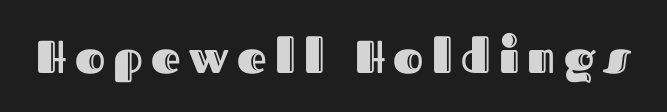
In terms of posture, this sample is upright. Lines of text with bare space underneath. These lines are rendered in a variable-pitch font.
